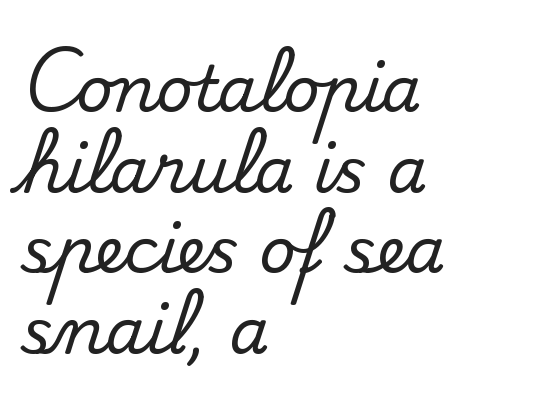
Q: Is the text italic (slanted)? A: Yes.
Q: Is the text underlined? A: No.
Q: How is the paragraph aligned? A: Left-aligned.
Q: Is the spacing between letters normal or unusually wide? A: Normal.
Q: Is the spacing between lines tight, normal or loose? A: Normal.
Q: Width (condensed, normal, or wide)? A: Normal.
Q: Stroke contrast? A: Medium.
Q: x-height? A: Small.
Q: Monospaced? A: No.
